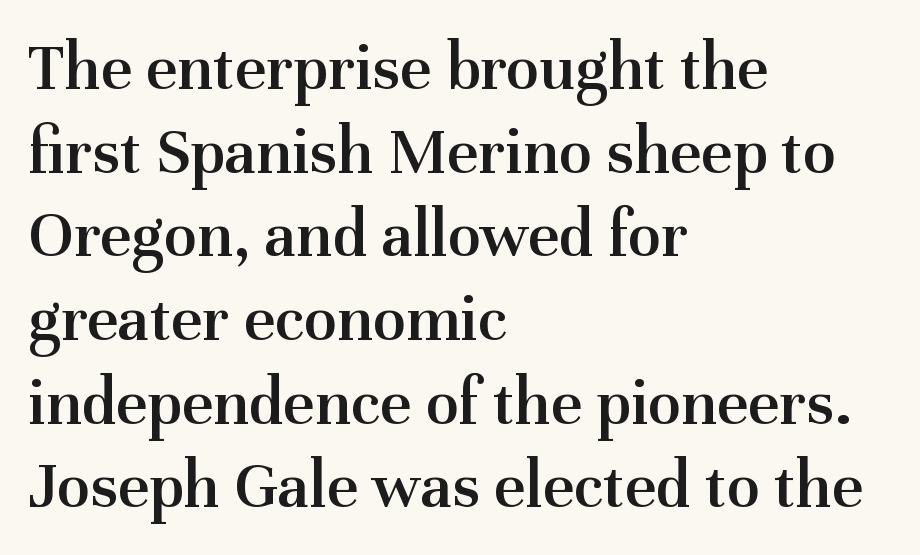
Q: Is the text bold? A: Semi-bold.
Q: Is the text italic (slanted)? A: No, it is upright.
Q: Is the typeface a serif or a sans-serif typeface? A: Serif.
Q: Is the text underlined? A: No.
Q: How is the paragraph aligned? A: Left-aligned.
Q: Is the spacing between letters normal or unusually wide? A: Normal.
Q: Width (condensed, normal, or wide)? A: Normal.
Q: Stroke contrast? A: Medium.
Q: x-height? A: Medium.
Q: Monospaced? A: No.
